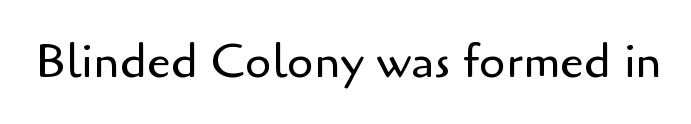
{"serif": "no", "italic": "no", "bold": "no", "weight": "regular", "width": "normal", "stroke_contrast": "low", "x_height": "small", "monospaced": "no", "underline": "no", "letter_spacing": "normal", "letter_spacing_em": 0.0, "glyph_px": 48}
